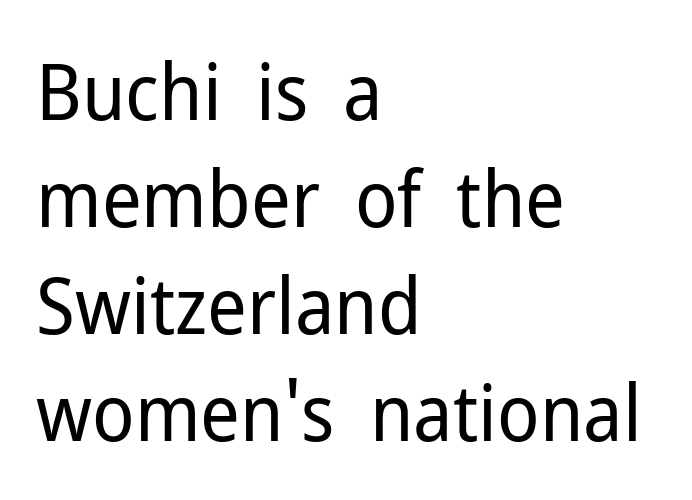
{"serif": "no", "italic": "no", "bold": "no", "weight": "regular", "width": "normal", "stroke_contrast": "low", "x_height": "medium", "monospaced": "no", "underline": "no", "align": "left", "line_spacing": "normal", "line_spacing_ratio": 1.37, "letter_spacing": "normal", "letter_spacing_em": 0.0, "glyph_px": 78}
